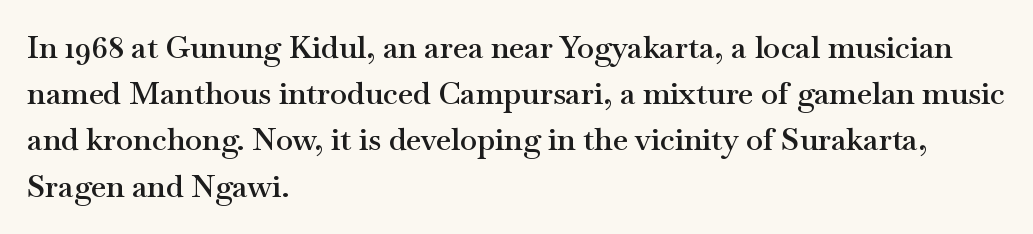
Q: Is the text bold? A: Semi-bold.
Q: Is the text italic (slanted)? A: No, it is upright.
Q: Is the typeface a serif or a sans-serif typeface? A: Serif.
Q: Is the text underlined? A: No.
Q: How is the paragraph aligned? A: Left-aligned.
Q: Is the spacing between letters normal or unusually wide? A: Normal.
Q: Is the spacing between lines tight, normal or loose? A: Normal.
Q: Width (condensed, normal, or wide)? A: Wide.
Q: Stroke contrast? A: Medium.
Q: x-height? A: Small.
Q: Monospaced? A: No.
